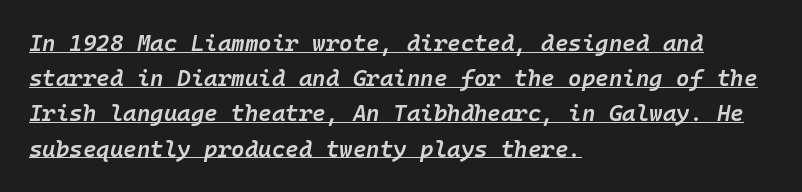
{"italic": "yes", "lean": "right", "slant_degrees": 10, "bold": "semi", "underline": "yes", "align": "left", "line_spacing": "normal", "line_spacing_ratio": 1.53, "letter_spacing": "normal", "letter_spacing_em": 0.0, "glyph_px": 23}
